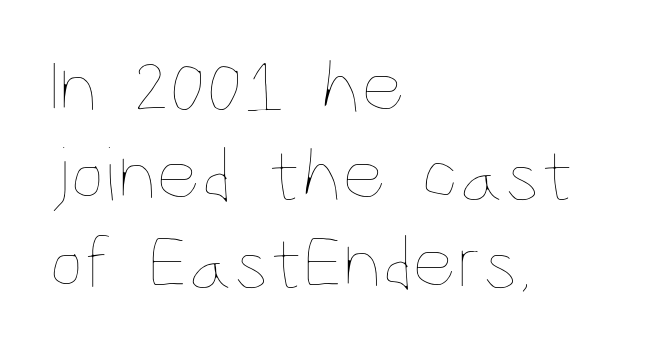
The image shows 77 px thin, condensed type, upright; set left-aligned, tight line spacing (1.14x), normal letter spacing, not underlined; low stroke contrast and a large x-height.
